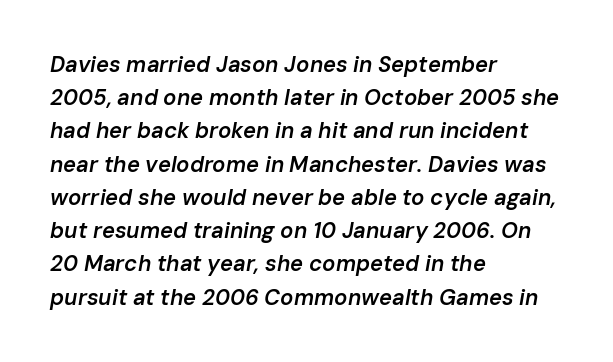
Caption: standard tracking, unaltered. These lines stack with their left ends in a neat column. Regular leading. The axis of the letterforms is tilted away from vertical. As a designer I'd log this as weight 600, semibold.
